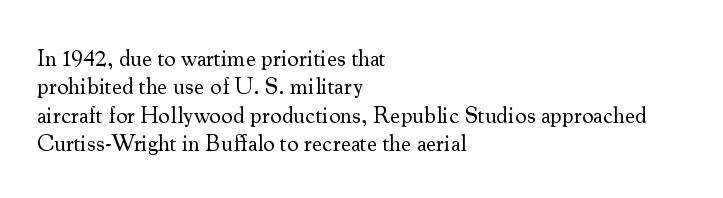
The image shows 23 px text type, upright; set left-aligned, line spacing 1.23x, normal letter spacing, not underlined.
